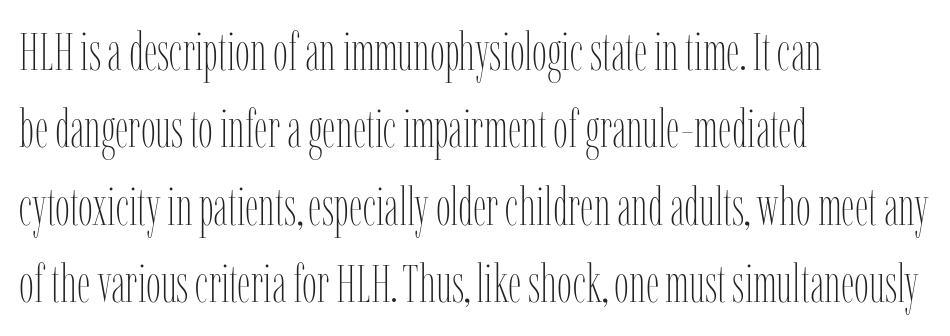
The image shows 53 px thin, condensed type, upright; set left-aligned, normal line spacing (1.46x), normal letter spacing, not underlined; low stroke contrast and a medium x-height.
